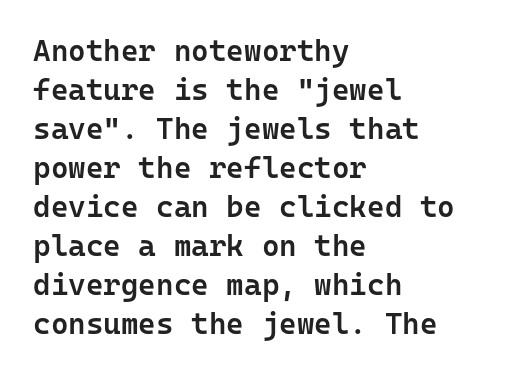
The image shows 30 px semibold sans-serif type, upright, monospaced; set left-aligned, normal line spacing (1.3x), normal letter spacing, not underlined; low stroke contrast and a medium x-height.
